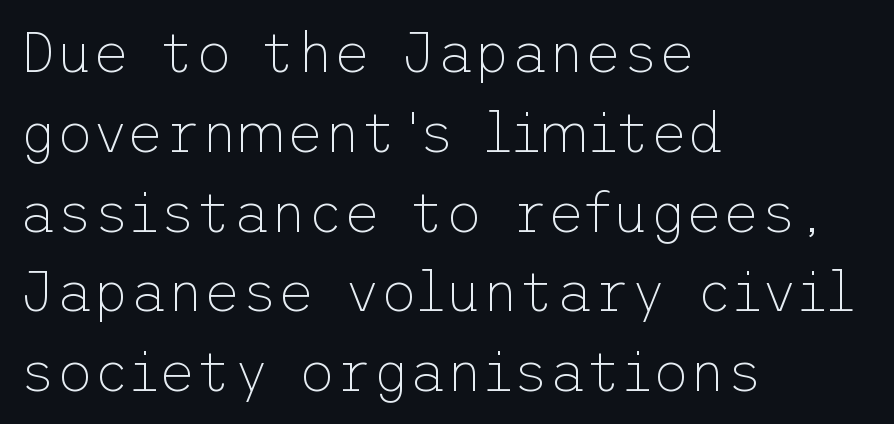
Examine the stroke ends and you'll find no serifs. The typeface has the unassuming heft of standard copy or less. No word sits above an underline. In terms of posture, this sample is upright. No extra tracking has been applied to these lines. Horizontal bands of white between lines are of average thickness.
